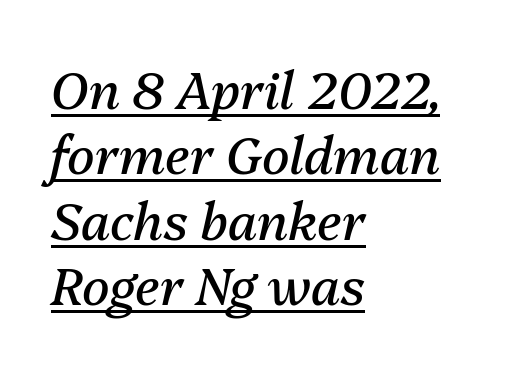
Q: Is the text bold? A: No.
Q: Is the text italic (slanted)? A: Yes, it leans right by about 13 degrees.
Q: Is the text underlined? A: Yes.
Q: How is the paragraph aligned? A: Left-aligned.
Q: Is the spacing between letters normal or unusually wide? A: Normal.
Q: Is the spacing between lines tight, normal or loose? A: Normal.
Q: Width (condensed, normal, or wide)? A: Normal.
Q: Stroke contrast? A: Medium.
Q: x-height? A: Medium.
Q: Monospaced? A: No.
